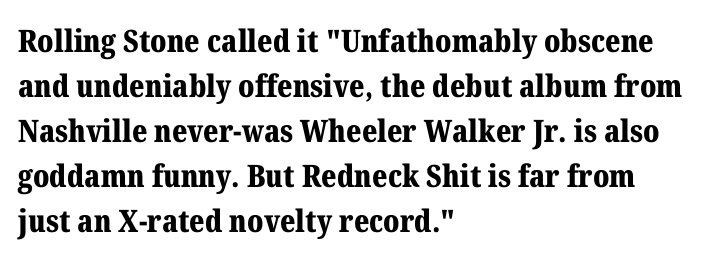
The image shows 31 px bold serif type, upright; set left-aligned, normal line spacing (1.45x), normal letter spacing, not underlined; medium stroke contrast and a medium x-height.
